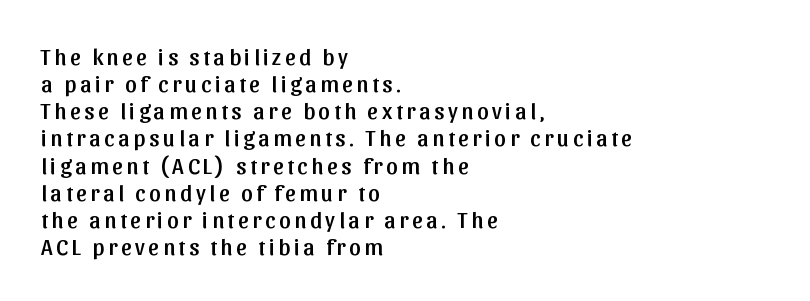
Teacher's note: observe the even left margin — that is flush-left alignment. Italic? Not at all — the glyphs are vertical. Just letters on the line, the space beneath them empty.
